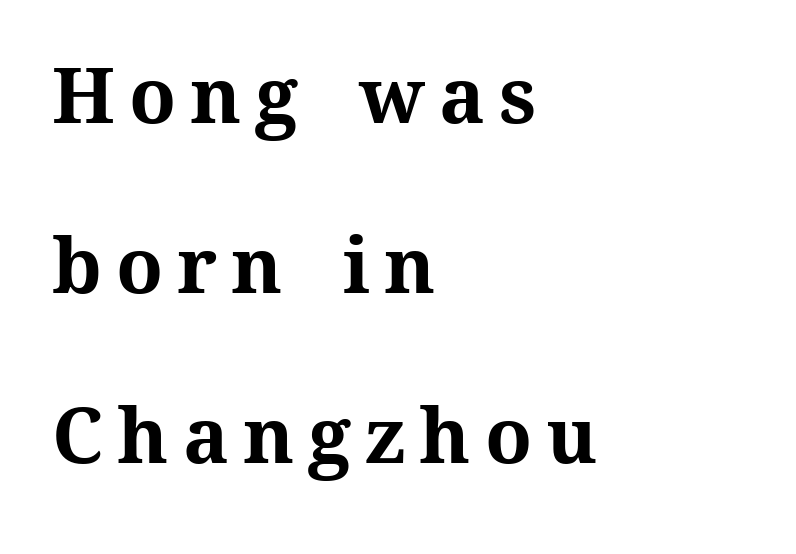
Q: Is the text bold? A: Yes.
Q: Is the text italic (slanted)? A: No, it is upright.
Q: Is the text underlined? A: No.
Q: How is the paragraph aligned? A: Left-aligned.
Q: Is the spacing between lines tight, normal or loose? A: Loose.
Q: Width (condensed, normal, or wide)? A: Normal.
Q: Stroke contrast? A: Medium.
Q: x-height? A: Medium.
Q: Monospaced? A: No.
